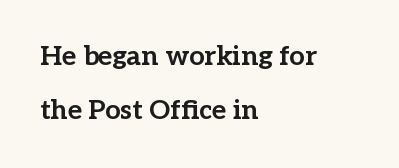
Decoration check: the copy has no underline. Whoever set this chose breathing room over compactness in the vertical rhythm. Tracking value appears to be zero — textbook default spacing. Does the copy run flush right? No — it runs flush left. It's the straight-up-and-down kind of type. In terms of weight, the rendering is a true, heavy bold.
